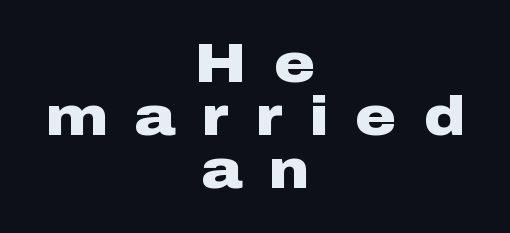
The image shows 56 px heavy, wide sans-serif type, upright; set centered, tight line spacing (0.95x), unusually wide letter spacing (+0.48 em), not underlined; low stroke contrast and a medium x-height.
